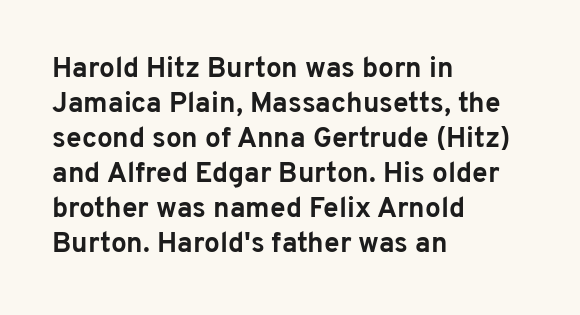
The image shows 28 px bold sans-serif type, upright; set left-aligned, normal line spacing (1.25x), normal letter spacing, not underlined; low stroke contrast and a medium x-height.
